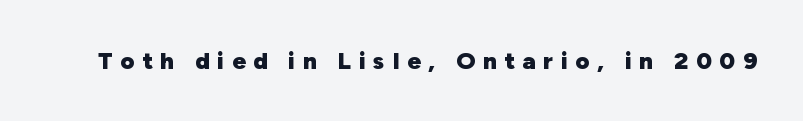
The image shows 24 px bold type, upright; set unusually wide letter spacing (+0.32 em), not underlined.
